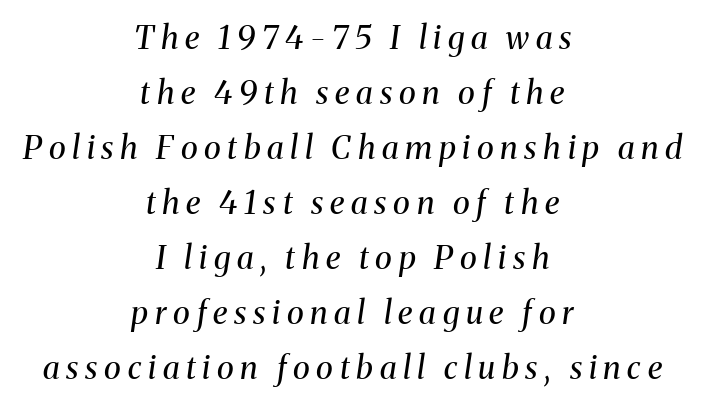
Q: Is the text bold? A: No.
Q: Is the text italic (slanted)? A: Yes, it leans right by about 8 degrees.
Q: Is the typeface a serif or a sans-serif typeface? A: Serif.
Q: Is the text underlined? A: No.
Q: How is the paragraph aligned? A: Centered.
Q: Is the spacing between letters normal or unusually wide? A: Unusually wide.
Q: Width (condensed, normal, or wide)? A: Normal.
Q: Stroke contrast? A: Medium.
Q: x-height? A: Medium.
Q: Monospaced? A: No.
